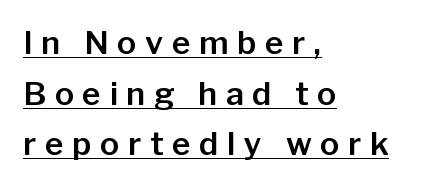
The image shows 32 px sans-serif type, upright; set left-aligned, normal line spacing (1.58x), unusually wide letter spacing (+0.27 em), underlined; low stroke contrast and a medium x-height.
